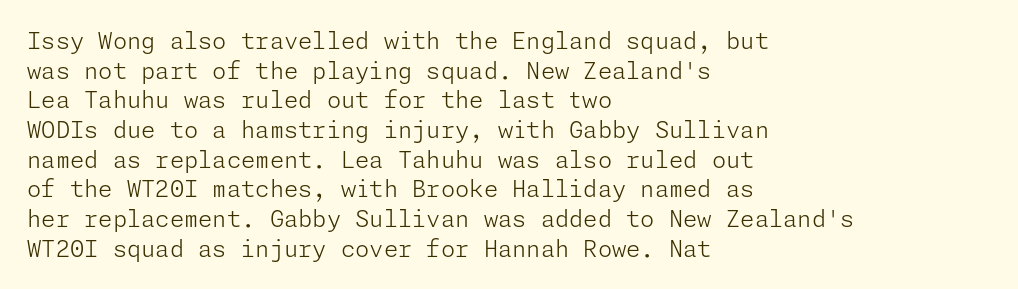
The image shows 23 px text type, upright; set left-aligned, normal line spacing (1.29x), normal letter spacing, not underlined.
